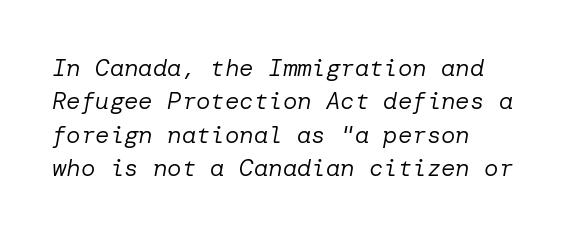
Q: Is the text bold? A: No.
Q: Is the text italic (slanted)? A: Yes, it leans right by about 10 degrees.
Q: Is the text underlined? A: No.
Q: Is the spacing between letters normal or unusually wide? A: Normal.
Q: Is the spacing between lines tight, normal or loose? A: Normal.
